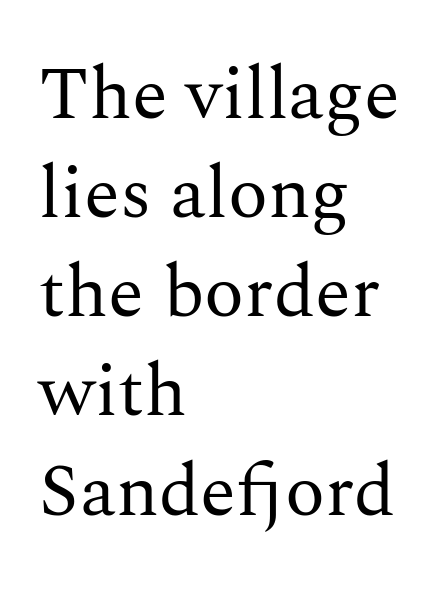
{"serif": "yes", "italic": "no", "bold": "no", "weight": "regular", "width": "normal", "stroke_contrast": "medium", "x_height": "medium", "monospaced": "no", "underline": "no", "align": "left", "line_spacing": "normal", "line_spacing_ratio": 1.34, "letter_spacing": "normal", "letter_spacing_em": 0.0, "glyph_px": 74}
